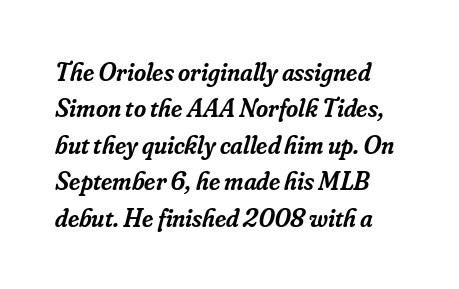
{"italic": "yes", "lean": "right", "slant_degrees": 16, "bold": "semi", "underline": "no", "line_spacing": "normal", "line_spacing_ratio": 1.4, "letter_spacing": "normal", "letter_spacing_em": 0.0, "glyph_px": 26}
